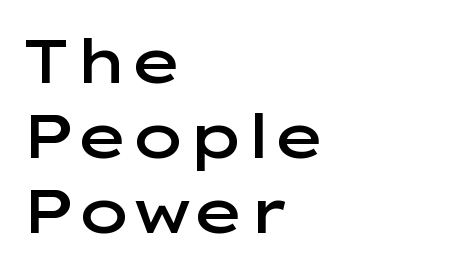
{"serif": "no", "italic": "no", "bold": "semi", "weight": "semibold", "width": "wide", "stroke_contrast": "low", "x_height": "medium", "monospaced": "no", "underline": "no", "align": "left", "line_spacing_ratio": 1.21, "letter_spacing": "normal", "letter_spacing_em": 0.0, "glyph_px": 62}
